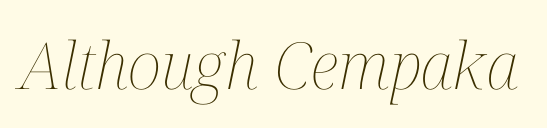
Q: Is the text bold? A: No.
Q: Is the text italic (slanted)? A: Yes, it leans right by about 12 degrees.
Q: Is the text underlined? A: No.
Q: Is the spacing between letters normal or unusually wide? A: Normal.
Q: Width (condensed, normal, or wide)? A: Condensed.
Q: Stroke contrast? A: Medium.
Q: x-height? A: Medium.
Q: Monospaced? A: No.
